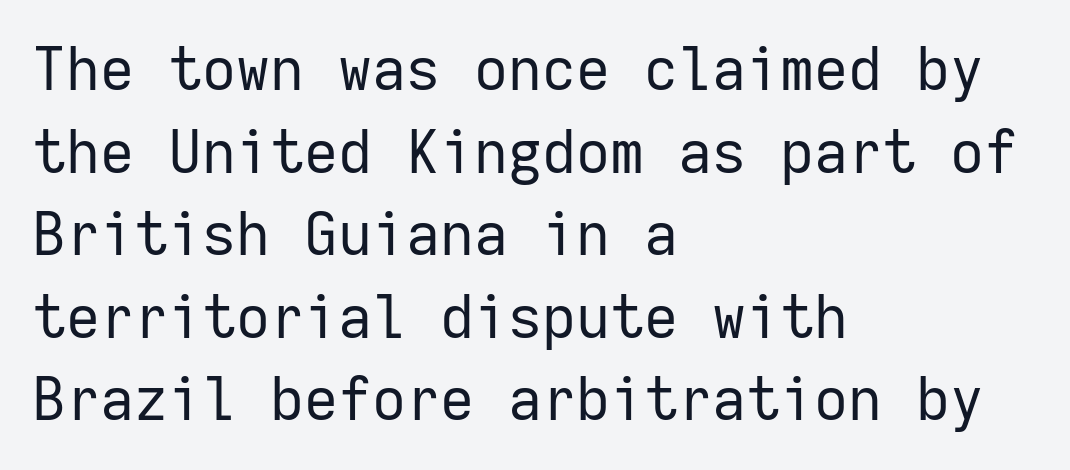
If you measured baseline to baseline, you'd find a middling distance. Spacing verdict: monospaced, one width for all characters. Is this a heavy cut? Hardly; it is regular or lighter. The gap between lines stays unmarked. Look at the bottom of the vertical strokes: they stop flat, with no serifs.
